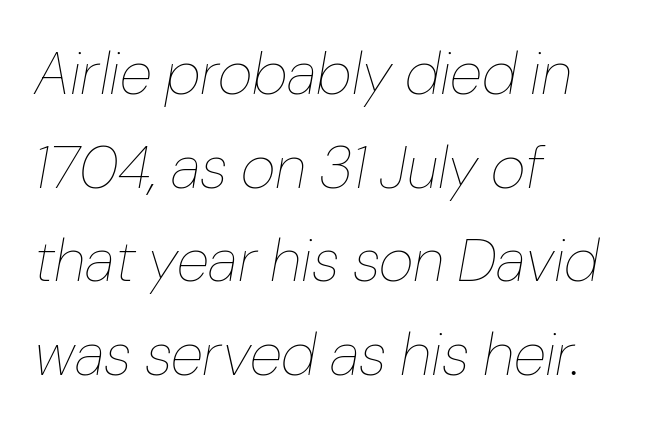
Vertical stems look standard width or narrower in stroke. Note the varied advance widths — an 'i' is clearly narrower than an 'm'. A classic flush-left, rag-right setting is used for this passage. Clear beneath every line of the passage.
